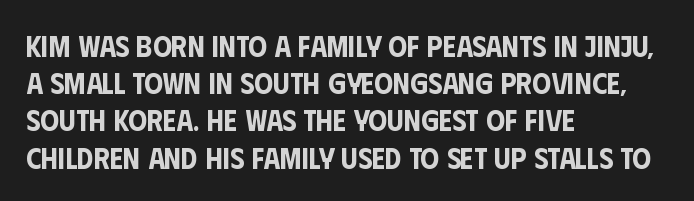
The space directly below the letters is spotless. The rendering uses natural spacing where letterforms have individual widths. To sum up the face: it is a sans, with no serifs. These lines stack with their left ends in a neat column. Unlike italic type, these characters show no tilt at all. How are the letters spaced? Ordinarily, with no added tracking.
